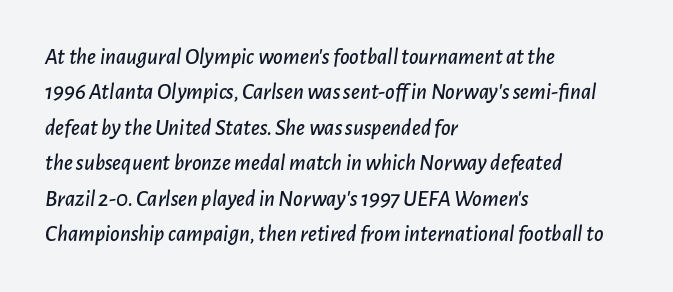
Q: Is the text italic (slanted)? A: Yes, it leans right by about 7 degrees.
Q: Is the text underlined? A: No.
Q: How is the paragraph aligned? A: Left-aligned.
Q: Is the spacing between letters normal or unusually wide? A: Normal.
Q: Is the spacing between lines tight, normal or loose? A: Normal.
